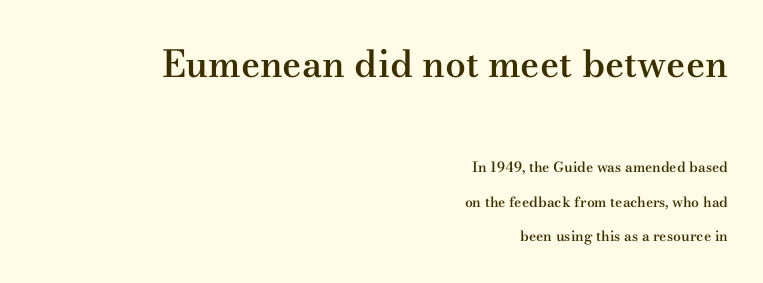
The passage shown begins with its larger block and ends with its smaller one. Characters follow at the spacing the type designer built in. Designer's note — italics off, roman on. Does the leading feel generous? Absolutely, it's lavish. Here the designer chose a conventional face with non-uniform glyph widths.
